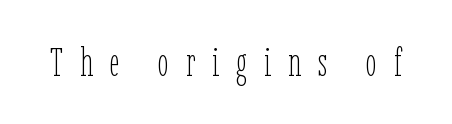
The image shows 40 px thin, condensed type, upright; set unusually wide letter spacing (+0.42 em), not underlined; low stroke contrast and a medium x-height.
